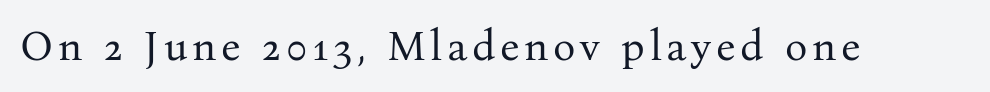
The weight would be labelled regular, book, light, or lighter still. Does the type have serifs? Yes, each stem ends in a small foot. Ascenders rise straight up at ninety degrees. Do the characters align in a grid? No, the font is proportional. Unmarked baselines from the first word to the last.
